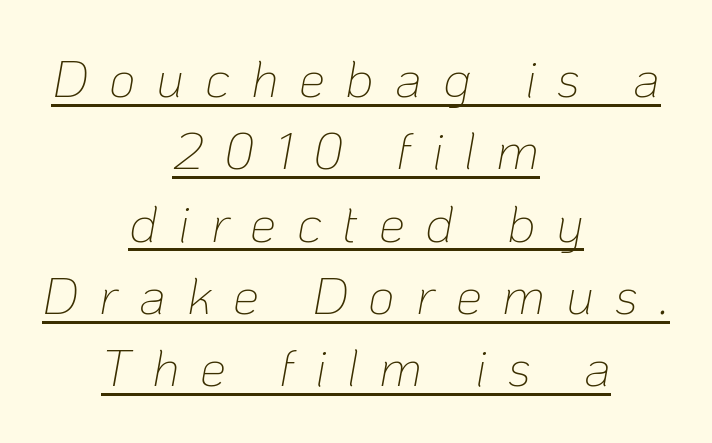
The characters are drawn with everyday or finer stroke widths. What's the leading like? Ordinary, nothing unusual. Each line of the rendering has a horizontal stroke beneath the glyphs. It's the slanting kind of type.
